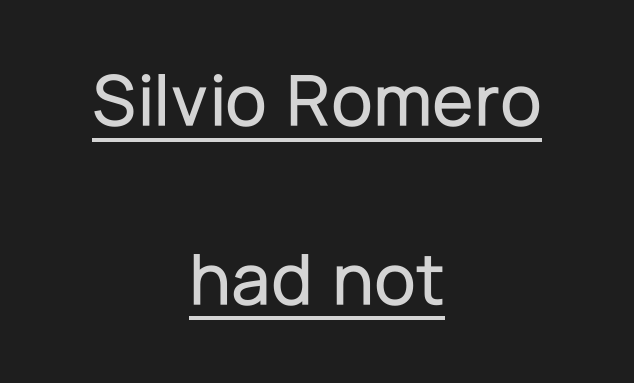
{"serif": "no", "italic": "no", "width": "normal", "stroke_contrast": "low", "x_height": "medium", "monospaced": "no", "underline": "yes", "align": "center", "line_spacing": "loose", "line_spacing_ratio": 2.35, "letter_spacing": "normal", "letter_spacing_em": 0.0, "glyph_px": 76}
